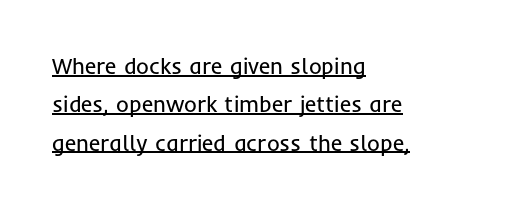
Q: Is the text bold? A: No.
Q: Is the text italic (slanted)? A: No, it is upright.
Q: Is the text underlined? A: Yes.
Q: How is the paragraph aligned? A: Left-aligned.
Q: Is the spacing between letters normal or unusually wide? A: Normal.
